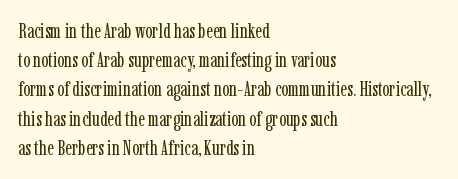
{"italic": "no", "bold": "no", "underline": "no", "align": "left", "line_spacing": "normal", "line_spacing_ratio": 1.39, "letter_spacing": "normal", "letter_spacing_em": 0.0, "glyph_px": 21}
